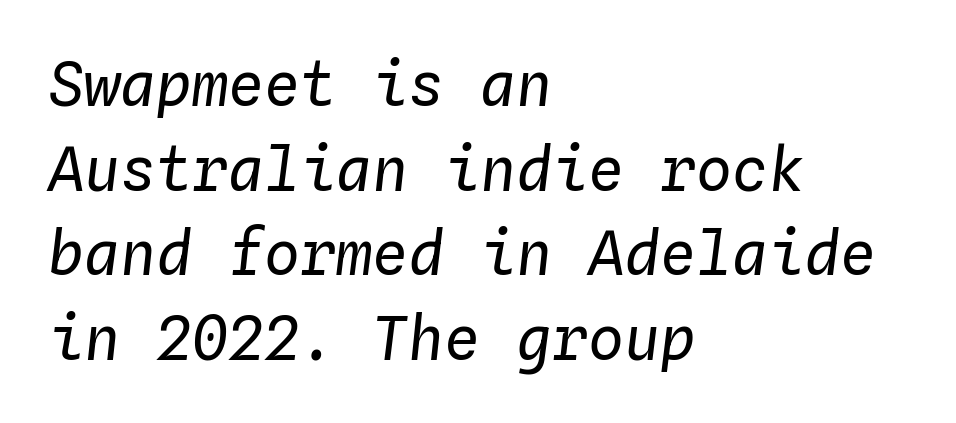
Q: Is the text bold? A: No.
Q: Is the text italic (slanted)? A: Yes, it leans right by about 4 degrees.
Q: Is the text underlined? A: No.
Q: How is the paragraph aligned? A: Left-aligned.
Q: Is the spacing between letters normal or unusually wide? A: Normal.
Q: Is the spacing between lines tight, normal or loose? A: Normal.
Q: Width (condensed, normal, or wide)? A: Normal.
Q: Stroke contrast? A: Low.
Q: x-height? A: Medium.
Q: Monospaced? A: Yes.
